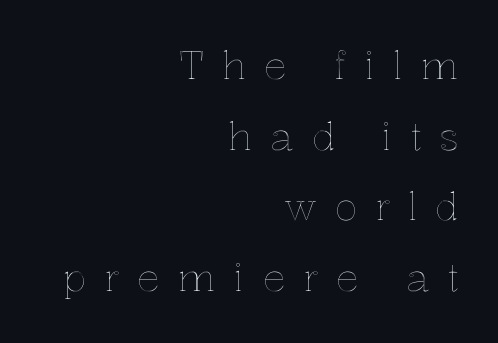
Q: Is the text italic (slanted)? A: No, it is upright.
Q: Is the text underlined? A: No.
Q: How is the paragraph aligned? A: Right-aligned.
Q: Is the spacing between letters normal or unusually wide? A: Unusually wide.
Q: Width (condensed, normal, or wide)? A: Normal.
Q: x-height? A: Medium.
Q: Monospaced? A: No.
